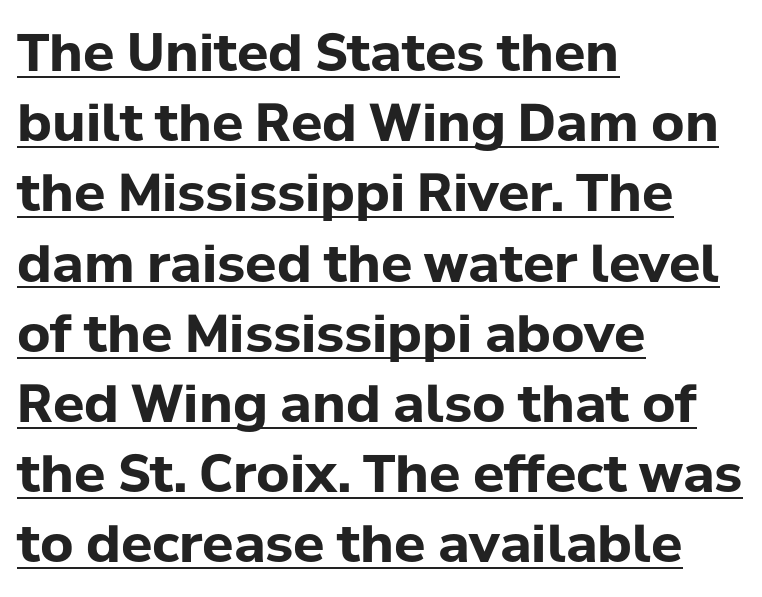
{"serif": "no", "italic": "no", "bold": "yes", "weight": "bold", "width": "normal", "stroke_contrast": "low", "x_height": "medium", "monospaced": "no", "underline": "yes", "align": "left", "line_spacing": "normal", "line_spacing_ratio": 1.35, "letter_spacing": "normal", "letter_spacing_em": 0.0, "glyph_px": 52}
